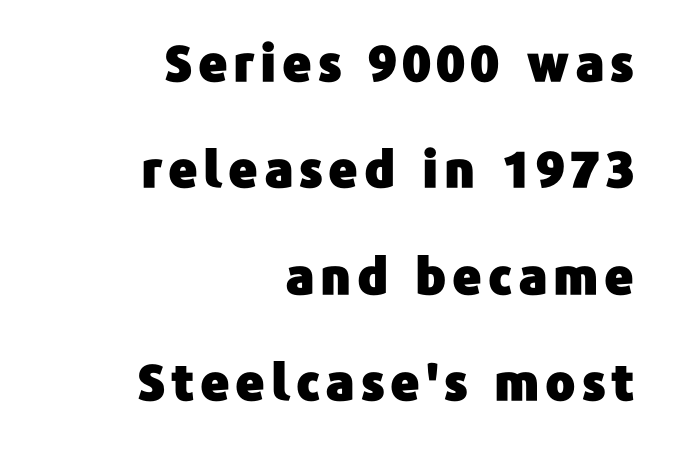
A clean baseline with only descenders dipping below it. Character widths vary here, with narrow letters taking less room than wide ones. Each letter's strokes conclude bluntly, with no projecting serifs. Line endings align vertically; line beginnings do not. Baseline-to-baseline distance is far greater than the letter height. You can tell it's not italic because the verticals are truly vertical.
